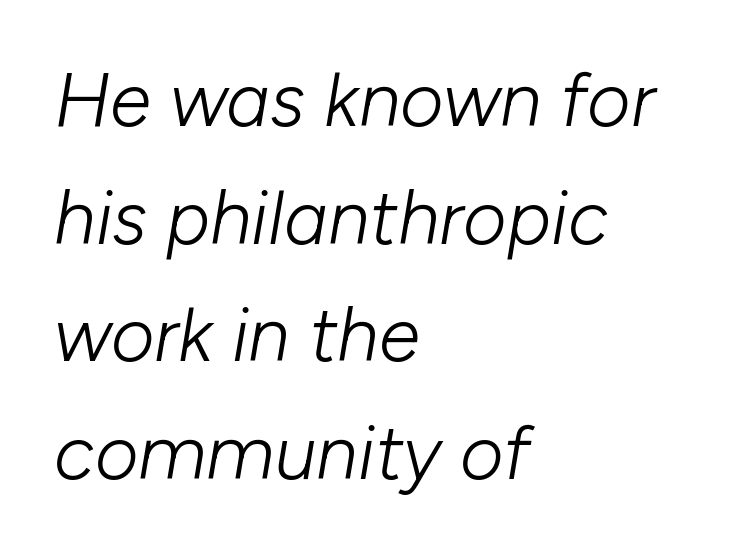
The image shows 75 px light type, italic (leaning right); set left-aligned, normal line spacing (1.57x), normal letter spacing, not underlined; low stroke contrast and a medium x-height.
